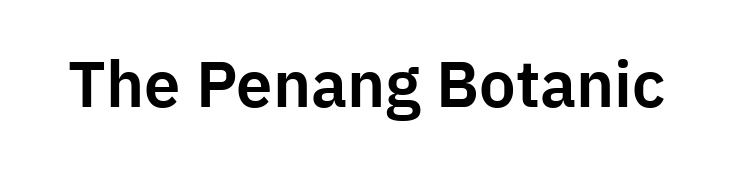
The image shows 65 px sans-serif type, upright; set normal letter spacing, not underlined; low stroke contrast and a medium x-height.
